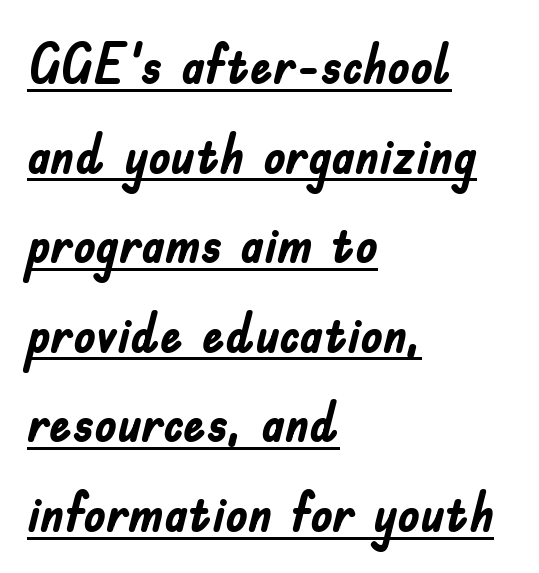
{"serif": "no", "bold": "yes", "weight": "semibold", "width": "condensed", "stroke_contrast": "low", "x_height": "small", "monospaced": "no", "underline": "yes", "align": "left", "line_spacing": "normal", "line_spacing_ratio": 1.6, "letter_spacing": "normal", "letter_spacing_em": 0.0, "glyph_px": 56}
